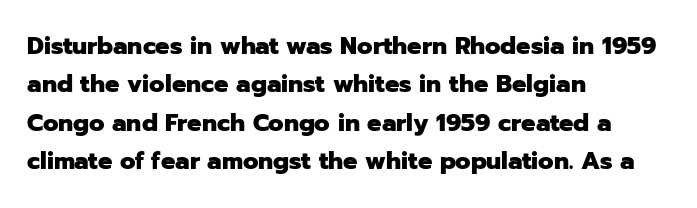
Q: Is the text bold? A: Yes.
Q: Is the text italic (slanted)? A: No, it is upright.
Q: Is the text underlined? A: No.
Q: How is the paragraph aligned? A: Left-aligned.
Q: Is the spacing between letters normal or unusually wide? A: Normal.
Q: Is the spacing between lines tight, normal or loose? A: Normal.
